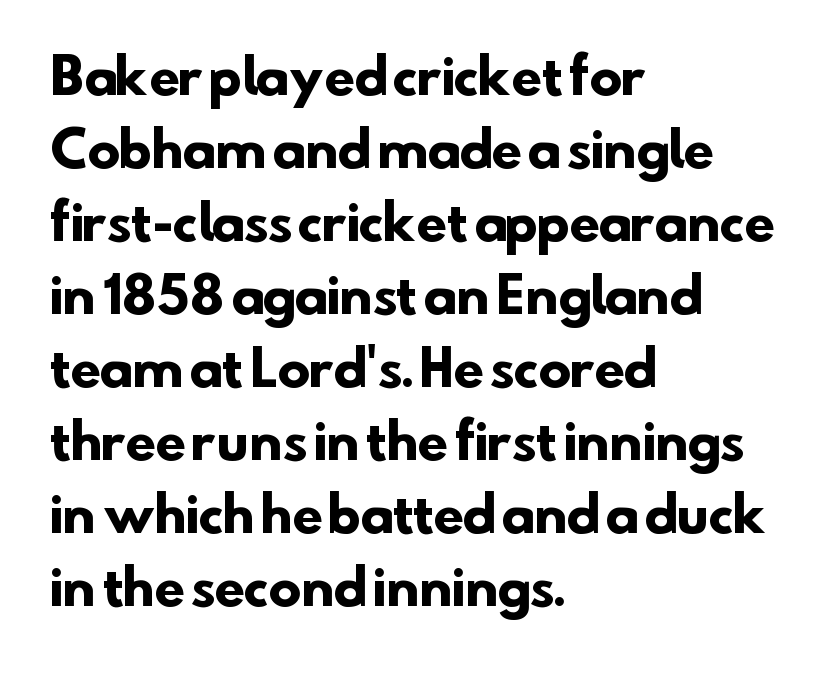
{"serif": "no", "bold": "yes", "weight": "heavy", "width": "normal", "stroke_contrast": "low", "x_height": "small", "monospaced": "no", "underline": "no", "align": "left", "line_spacing": "normal", "line_spacing_ratio": 1.49, "letter_spacing": "normal", "letter_spacing_em": 0.0, "glyph_px": 49}
